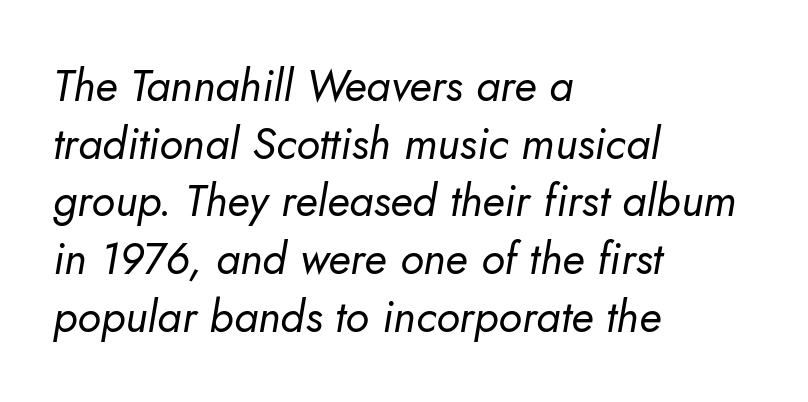
Q: Is the text bold? A: No.
Q: Is the text italic (slanted)? A: Yes, it leans right by about 10 degrees.
Q: Is the text underlined? A: No.
Q: How is the paragraph aligned? A: Left-aligned.
Q: Is the spacing between letters normal or unusually wide? A: Normal.
Q: Is the spacing between lines tight, normal or loose? A: Normal.
Q: Width (condensed, normal, or wide)? A: Normal.
Q: Stroke contrast? A: Low.
Q: x-height? A: Small.
Q: Monospaced? A: No.
